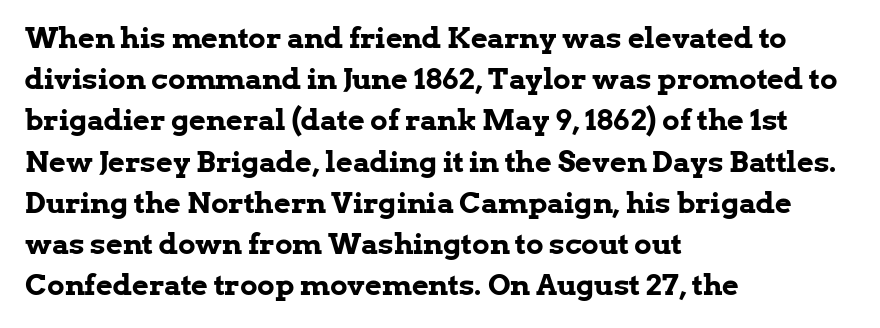
The image shows 29 px bold serif type, upright; set left-aligned, normal line spacing (1.42x), normal letter spacing, not underlined; low stroke contrast and a medium x-height.
